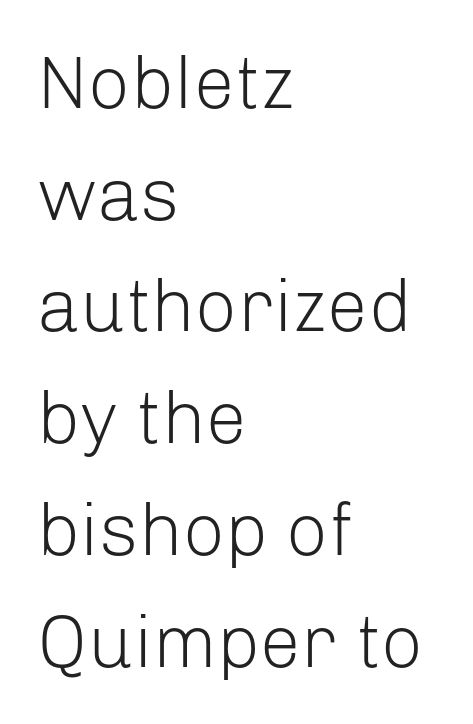
Clear beneath every line of the passage. The ragged edge is on the right, which tells us the setting is flush left. The strokes are not fattened; the text isn't bold. Looks like regular typesetting: each glyph gets only the width it needs.
